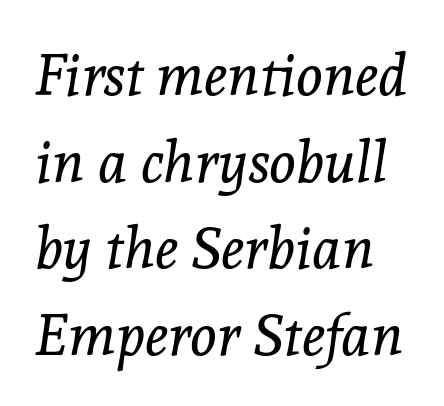
{"serif": "yes", "italic": "yes", "lean": "right", "slant_degrees": 8, "bold": "no", "weight": "regular", "width": "normal", "x_height": "medium", "monospaced": "no", "underline": "no", "line_spacing": "normal", "line_spacing_ratio": 1.52, "letter_spacing": "normal", "letter_spacing_em": 0.0, "glyph_px": 57}
